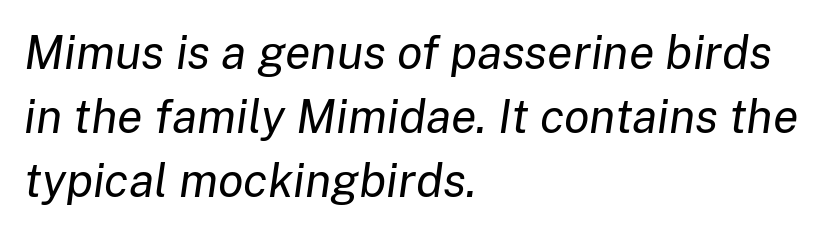
Glyph-to-glyph distance matches everyday printed text. Each letter keeps its own natural width here, so spacing adapts to shape. Normally led — the rows are evenly, conventionally spaced. Counters stay open thanks to moderate or lighter strokes.
